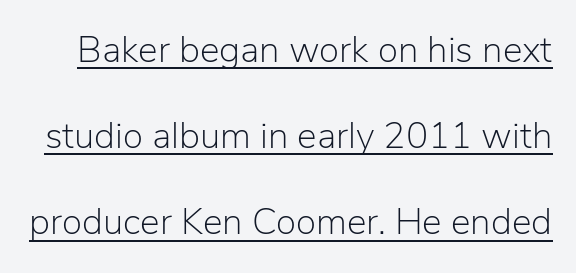
This sample uses a sans-serif face. Stroke thickness stays within the range of a standard reading face or lighter. Beneath each row of characters lies a ruled line. Nope, not italic — everything's standing straight. These lines stand farther apart than default settings would place them.
